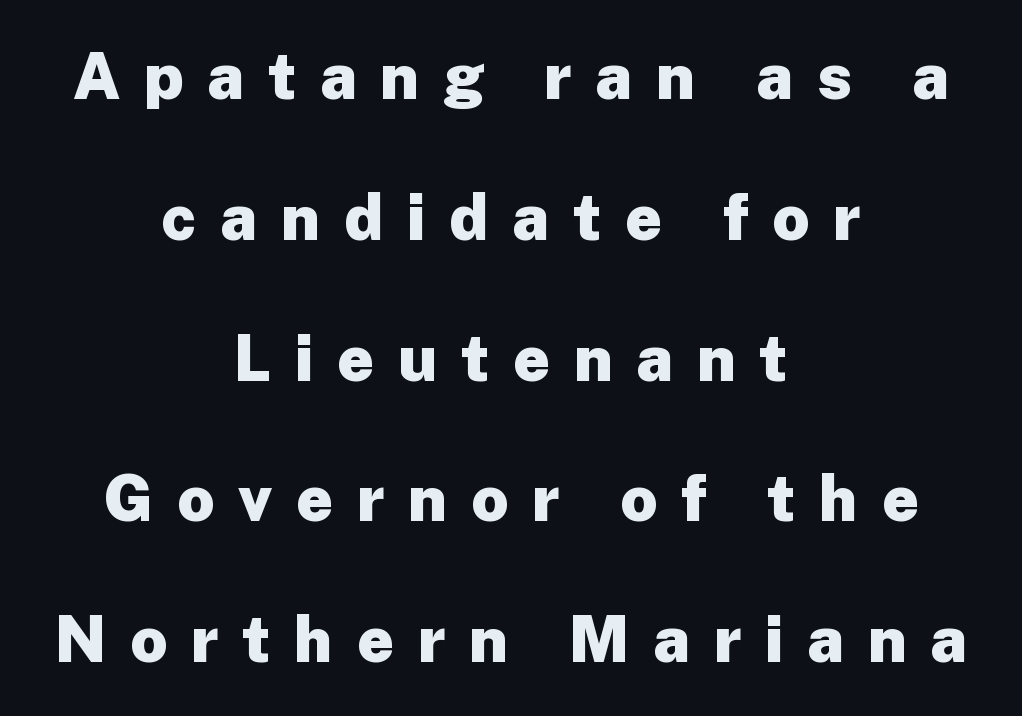
The characters look thick and weighty, a clear bold. Loose tracking; the words dissolve into strings of separated letters. Every character sits straight up, as roman type does. The space beneath each line is pristine and unruled. The setting favours the middle, as headings and verse often do. Does the leading feel generous? Absolutely, it's lavish.
